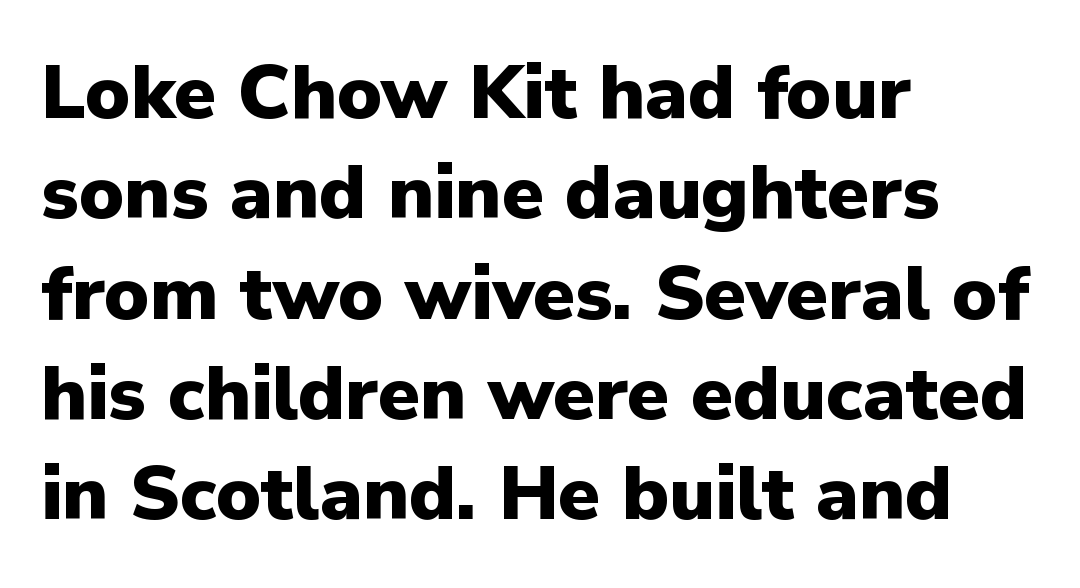
The image shows 76 px heavy sans-serif type, upright; set left-aligned, normal line spacing (1.32x), normal letter spacing, not underlined; low stroke contrast and a medium x-height.
